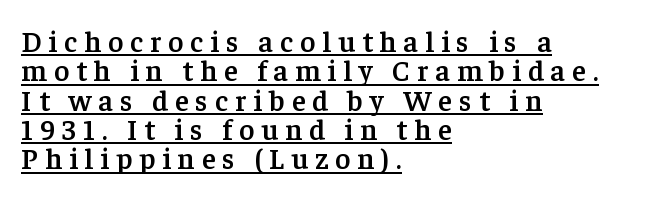
Q: Is the text bold? A: Semi-bold.
Q: Is the text italic (slanted)? A: No, it is upright.
Q: Is the typeface a serif or a sans-serif typeface? A: Serif.
Q: Is the text underlined? A: Yes.
Q: How is the paragraph aligned? A: Left-aligned.
Q: Is the spacing between letters normal or unusually wide? A: Unusually wide.
Q: Is the spacing between lines tight, normal or loose? A: Tight.
Q: Width (condensed, normal, or wide)? A: Normal.
Q: Stroke contrast? A: Low.
Q: x-height? A: Medium.
Q: Monospaced? A: No.
